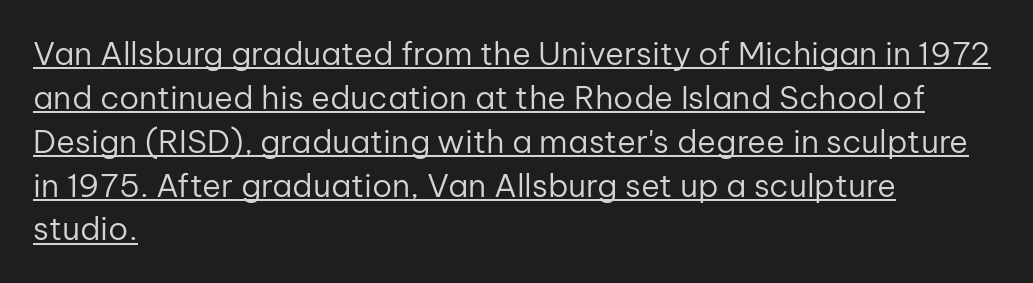
Evenly set lines give the paragraph a standard silhouette. Caption: multi-line text, flush left, ragged right. This sample has the flowing, uneven cadence of proportional lettering. Decoration check: the copy is underlined. The type sits square on the baseline with zero lean.
